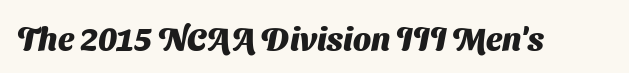
{"serif": "no", "bold": "yes", "weight": "heavy", "width": "normal", "stroke_contrast": "medium", "x_height": "medium", "monospaced": "no", "underline": "no", "letter_spacing": "normal", "letter_spacing_em": 0.0, "glyph_px": 32}
